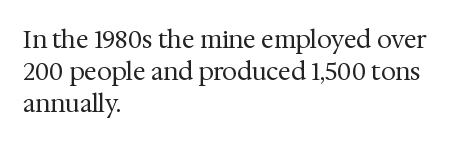
{"italic": "no", "bold": "no", "underline": "no", "align": "left", "line_spacing": "normal", "line_spacing_ratio": 1.33, "letter_spacing": "normal", "letter_spacing_em": 0.0, "glyph_px": 24}
